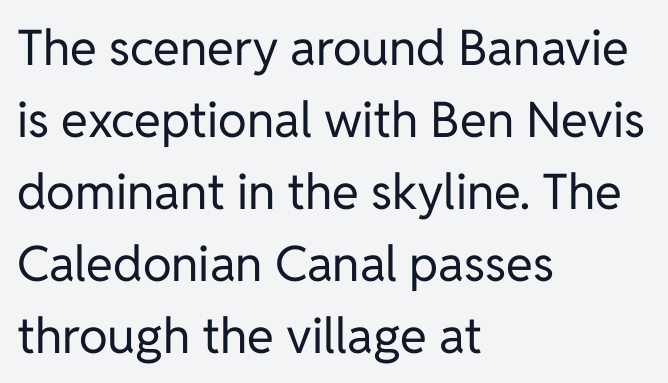
Q: Is the text bold? A: No.
Q: Is the text italic (slanted)? A: No, it is upright.
Q: Is the typeface a serif or a sans-serif typeface? A: Sans-serif.
Q: Is the text underlined? A: No.
Q: How is the paragraph aligned? A: Left-aligned.
Q: Is the spacing between letters normal or unusually wide? A: Normal.
Q: Is the spacing between lines tight, normal or loose? A: Normal.
Q: Width (condensed, normal, or wide)? A: Normal.
Q: Stroke contrast? A: Low.
Q: x-height? A: Medium.
Q: Monospaced? A: No.
